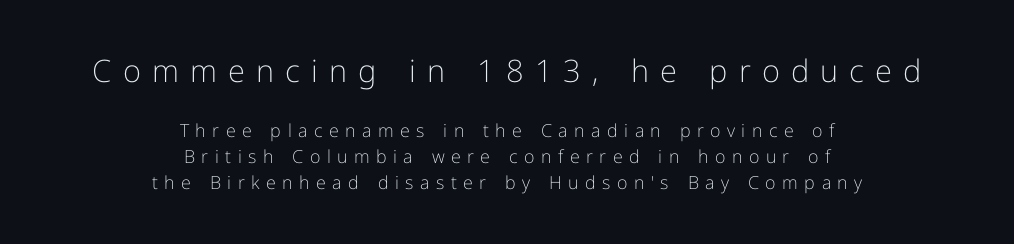
{"serif": "no", "italic": "no", "bold": "no", "weight": "light", "width": "normal", "stroke_contrast": "low", "x_height": "medium", "monospaced": "no", "underline": "no", "align": "center", "line_spacing": "normal", "line_spacing_ratio": 1.44, "letter_spacing": "wide", "letter_spacing_em": 0.36, "larger_block": "first", "size_ratio": 1.72, "glyph_px": 31}
